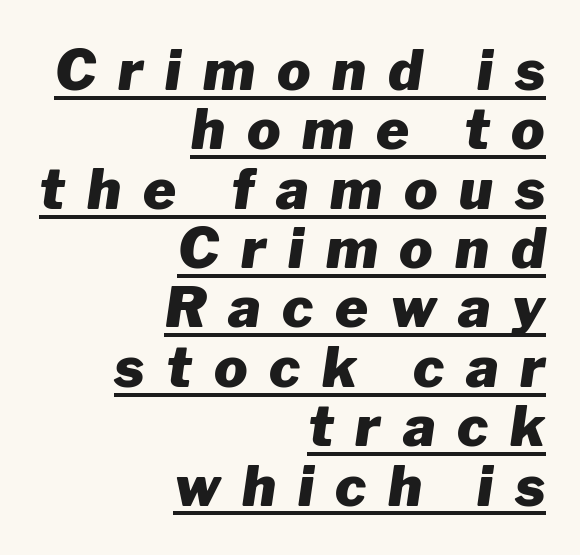
{"italic": "yes", "lean": "right", "slant_degrees": 8, "bold": "yes", "weight": "heavy", "width": "normal", "stroke_contrast": "low", "x_height": "medium", "monospaced": "no", "underline": "yes", "align": "right", "line_spacing": "tight", "line_spacing_ratio": 1.06, "letter_spacing": "wide", "letter_spacing_em": 0.39, "glyph_px": 56}
